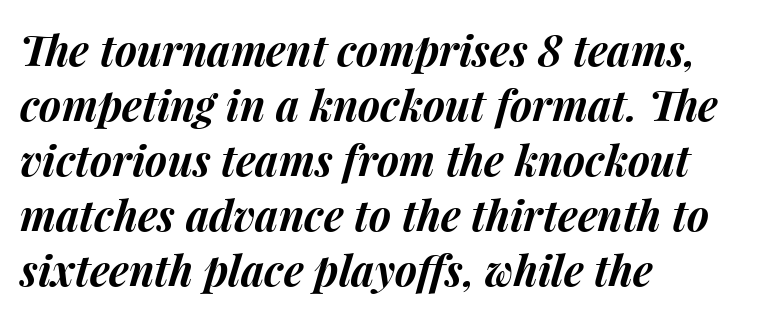
This rendering uses left alignment, leaving the right contour irregular. Vertically, the passage feels balanced, rows spaced as you'd expect. The letterforms sit shoulder to shoulder at normal distance. You could not count columns in this text — the font is proportionally spaced. On the weight axis this lands at bold, roughly 700. When letters slant like this, we call the style italic.
